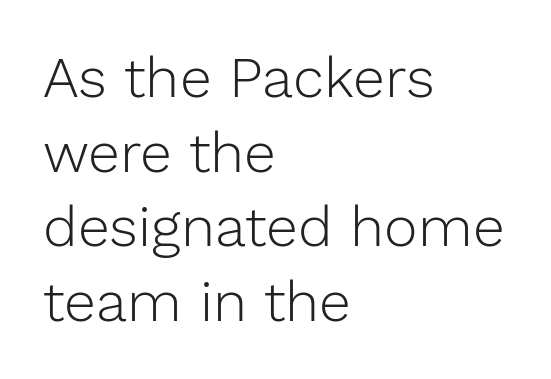
{"serif": "no", "italic": "no", "bold": "no", "weight": "light", "width": "normal", "stroke_contrast": "low", "x_height": "medium", "monospaced": "no", "underline": "no", "align": "left", "line_spacing": "normal", "line_spacing_ratio": 1.31, "letter_spacing": "normal", "letter_spacing_em": 0.0, "glyph_px": 57}
